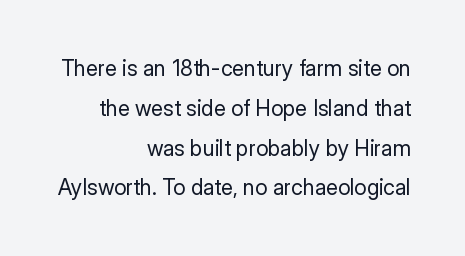
Q: Is the text bold? A: No.
Q: Is the text italic (slanted)? A: No, it is upright.
Q: Is the text underlined? A: No.
Q: How is the paragraph aligned? A: Right-aligned.
Q: Is the spacing between letters normal or unusually wide? A: Normal.
